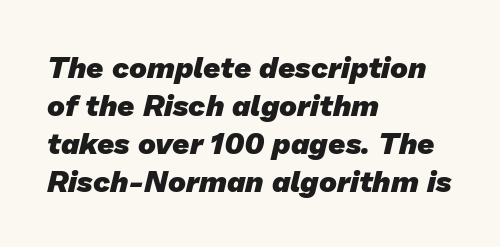
The image shows 30 px heavy sans-serif type; set left-aligned, normal line spacing (1.27x), normal letter spacing, not underlined; low stroke contrast and a medium x-height.
